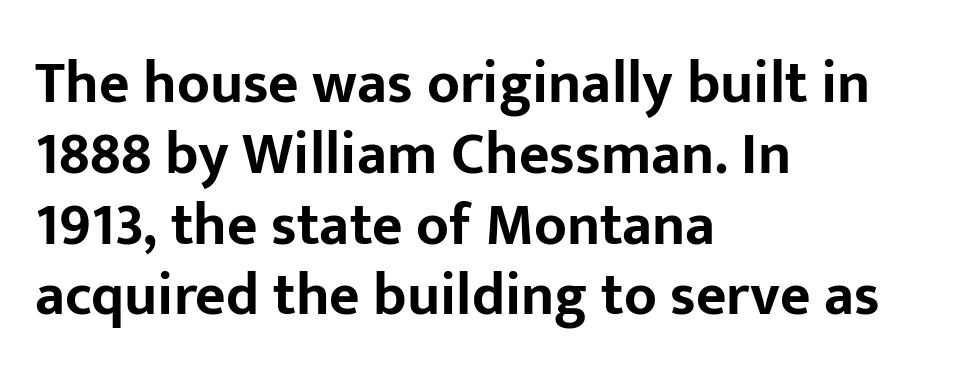
The image shows 59 px bold sans-serif type, upright; set left-aligned, line spacing 1.2x, normal letter spacing, not underlined; low stroke contrast and a medium x-height.
